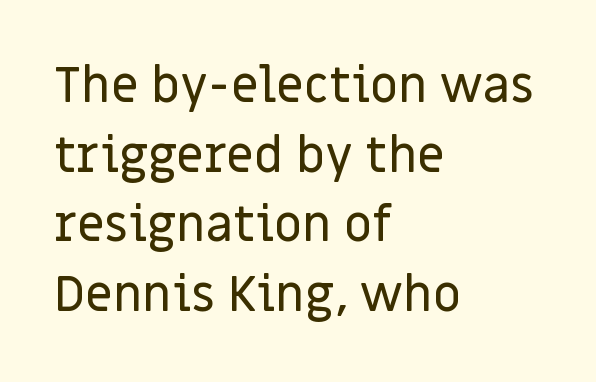
Evenly set lines give the paragraph a standard silhouette. Inter-character spacing is left at the font's built-in metrics. The type sits square on the baseline with zero lean. Has an underline been added? It has not. The paragraph has a hard left edge and a soft right edge. Nothing sits at the stroke ends, so this counts as sans-serif.
